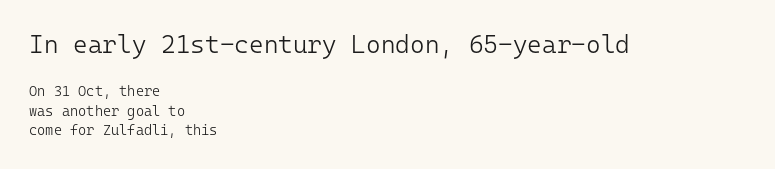
{"italic": "no", "bold": "no", "underline": "no", "align": "left", "line_spacing": "normal", "line_spacing_ratio": 1.38, "letter_spacing": "normal", "letter_spacing_em": 0.0, "larger_block": "first", "size_ratio": 1.79, "glyph_px": 25}
